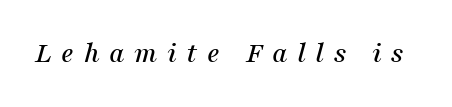
{"serif": "yes", "italic": "yes", "lean": "right", "slant_degrees": 16, "width": "normal", "stroke_contrast": "medium", "x_height": "medium", "monospaced": "no", "underline": "no", "letter_spacing": "wide", "letter_spacing_em": 0.32, "glyph_px": 30}
